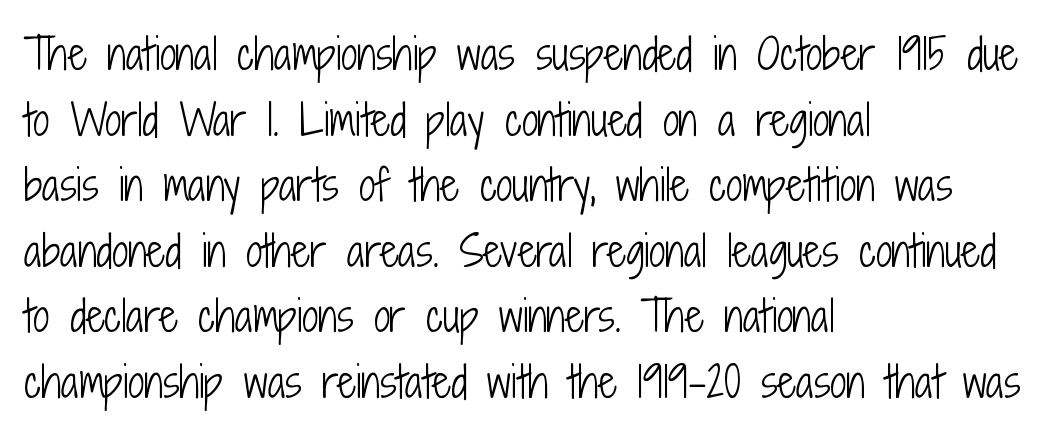
{"serif": "no", "italic": "no", "bold": "no", "weight": "light", "width": "condensed", "stroke_contrast": "low", "x_height": "medium", "monospaced": "no", "underline": "no", "align": "left", "line_spacing": "normal", "line_spacing_ratio": 1.6, "letter_spacing": "normal", "letter_spacing_em": 0.0, "glyph_px": 41}
